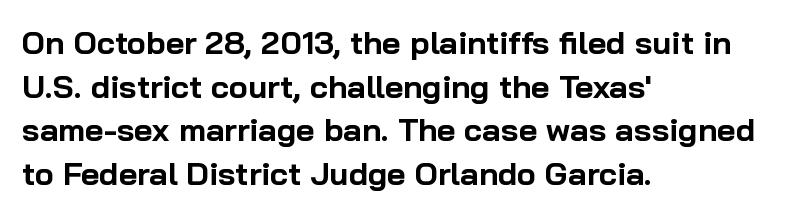
Q: Is the text bold? A: Yes.
Q: Is the text italic (slanted)? A: No, it is upright.
Q: Is the typeface a serif or a sans-serif typeface? A: Sans-serif.
Q: Is the text underlined? A: No.
Q: How is the paragraph aligned? A: Left-aligned.
Q: Is the spacing between letters normal or unusually wide? A: Normal.
Q: Is the spacing between lines tight, normal or loose? A: Normal.
Q: Width (condensed, normal, or wide)? A: Normal.
Q: Stroke contrast? A: Low.
Q: x-height? A: Medium.
Q: Monospaced? A: No.
